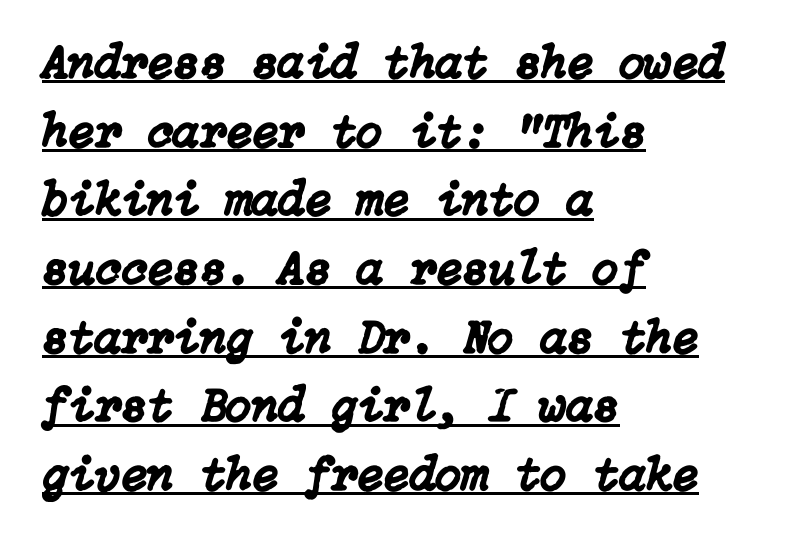
Q: Is the text italic (slanted)? A: Yes, it leans right by about 15 degrees.
Q: Is the text underlined? A: Yes.
Q: How is the paragraph aligned? A: Left-aligned.
Q: Is the spacing between letters normal or unusually wide? A: Normal.
Q: Is the spacing between lines tight, normal or loose? A: Normal.
Q: Width (condensed, normal, or wide)? A: Normal.
Q: Stroke contrast? A: Low.
Q: x-height? A: Medium.
